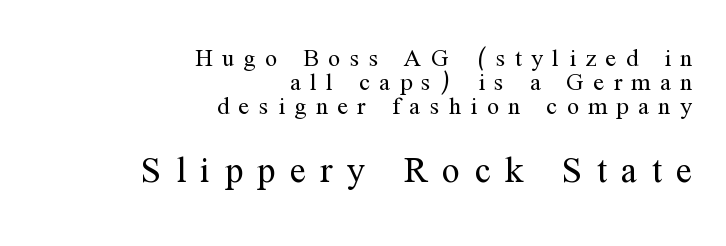
{"serif": "yes", "italic": "no", "bold": "no", "weight": "regular", "width": "normal", "stroke_contrast": "medium", "x_height": "medium", "monospaced": "no", "underline": "no", "align": "right", "line_spacing": "tight", "line_spacing_ratio": 0.99, "letter_spacing": "wide", "letter_spacing_em": 0.4, "larger_block": "second", "size_ratio": 1.5, "glyph_px": 36}
